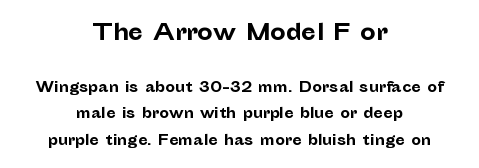
Between these two stacked blocks, the higher one wins on size. Vertical strokes here are truly vertical. Weight check: bold — yes, fully. Inter-character spacing is left at the font's built-in metrics.
